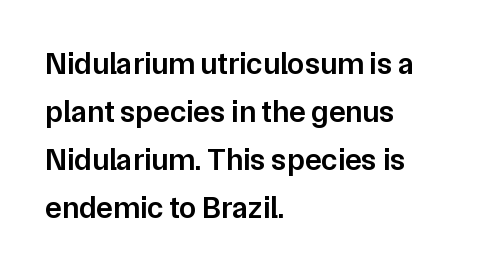
Q: Is the text bold? A: Semi-bold.
Q: Is the text italic (slanted)? A: No, it is upright.
Q: Is the typeface a serif or a sans-serif typeface? A: Sans-serif.
Q: Is the text underlined? A: No.
Q: How is the paragraph aligned? A: Left-aligned.
Q: Is the spacing between letters normal or unusually wide? A: Normal.
Q: Is the spacing between lines tight, normal or loose? A: Normal.
Q: Width (condensed, normal, or wide)? A: Normal.
Q: Stroke contrast? A: Low.
Q: x-height? A: Medium.
Q: Monospaced? A: No.
